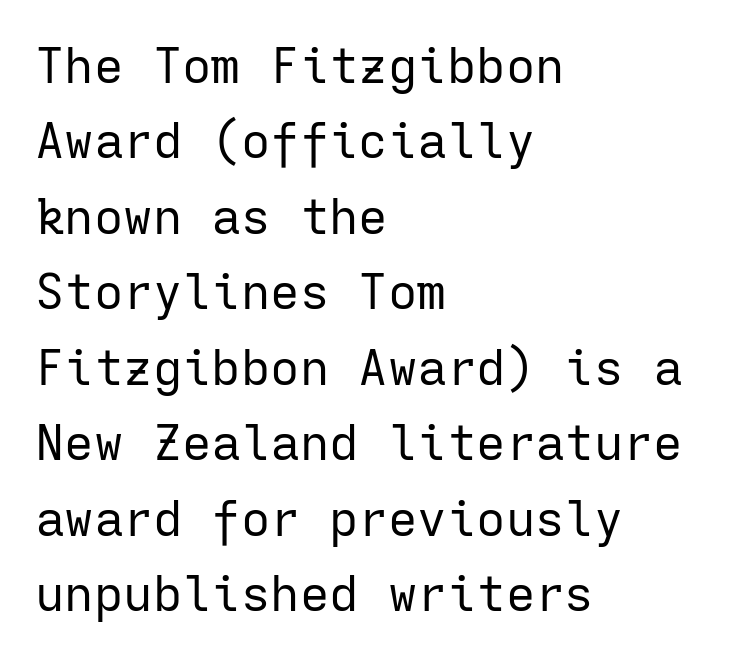
Q: Is the text bold? A: No.
Q: Is the text italic (slanted)? A: No, it is upright.
Q: Is the typeface a serif or a sans-serif typeface? A: Sans-serif.
Q: Is the text underlined? A: No.
Q: How is the paragraph aligned? A: Left-aligned.
Q: Is the spacing between letters normal or unusually wide? A: Normal.
Q: Is the spacing between lines tight, normal or loose? A: Normal.
Q: Width (condensed, normal, or wide)? A: Normal.
Q: Stroke contrast? A: Low.
Q: x-height? A: Medium.
Q: Monospaced? A: Yes.
